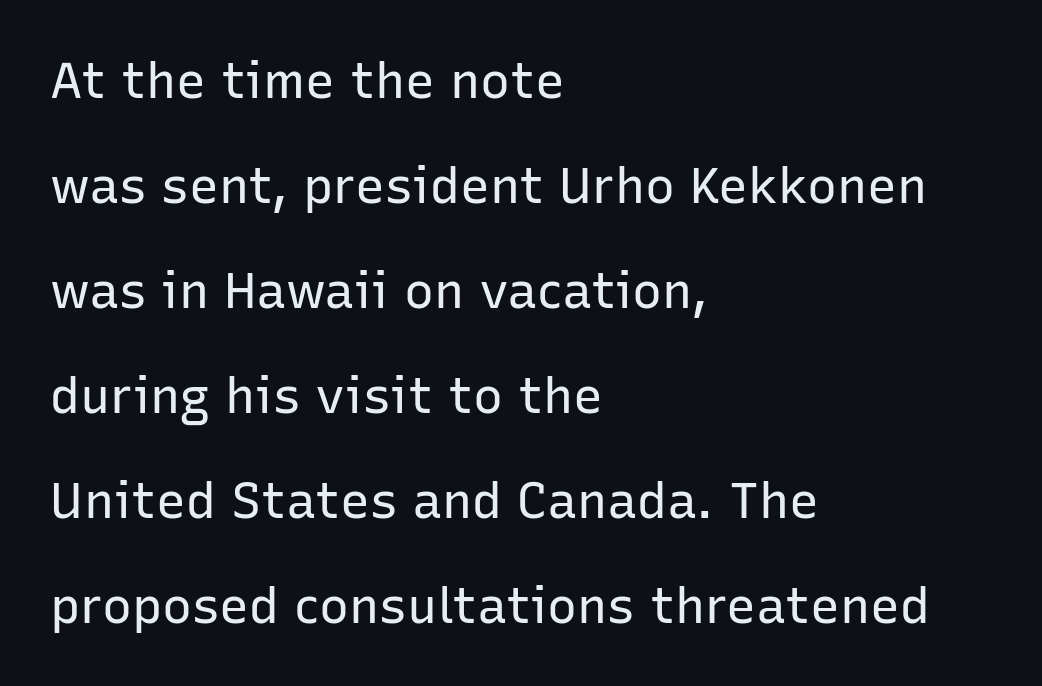
No word sits above an underline. Compared with a typical body face, this is equally light or lighter still. The rendering anchors every line to the left-hand side. You could not count columns in this text — the font is proportionally spaced. Each new line begins a long way beneath the previous one. The axis of the letterforms is exactly vertical.
